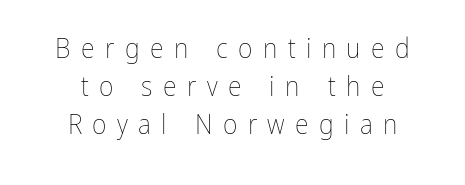
{"italic": "no", "bold": "no", "weight": "thin", "width": "condensed", "stroke_contrast": "low", "x_height": "medium", "monospaced": "no", "underline": "no", "align": "center", "line_spacing": "normal", "line_spacing_ratio": 1.35, "letter_spacing": "wide", "letter_spacing_em": 0.37, "glyph_px": 28}
